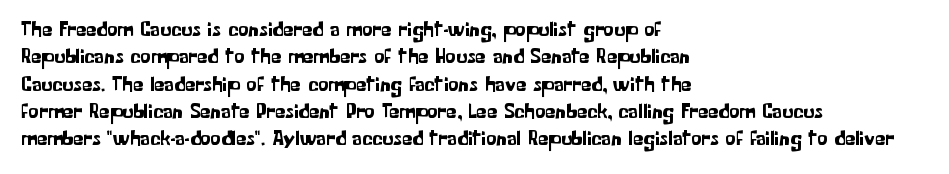
The image shows 21 px text type, upright; set left-aligned, normal line spacing (1.3x), normal letter spacing, not underlined.
